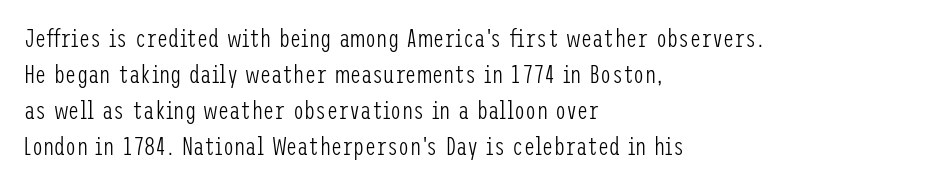
Q: Is the text bold? A: No.
Q: Is the text italic (slanted)? A: No, it is upright.
Q: Is the text underlined? A: No.
Q: How is the paragraph aligned? A: Left-aligned.
Q: Is the spacing between letters normal or unusually wide? A: Normal.
Q: Is the spacing between lines tight, normal or loose? A: Normal.
